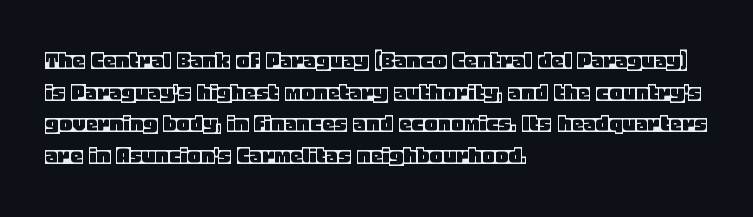
The rows are spaced the way most documents space them. No extra tracking has been applied to these lines. Which margin do the lines hug? The left one — the right edge is uneven. The gap between lines stays unmarked. If you drew a line through each stem, it would be perfectly vertical.
